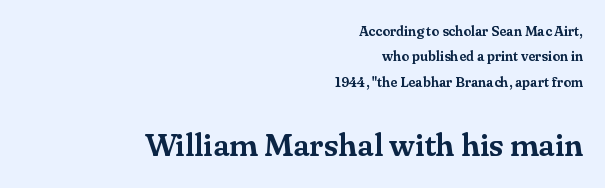
A bare baseline throughout the passage. The face used here appears at its bigger size in the lower chunk. Tracking here is standard; glyphs follow each other at the usual distance. These lines are rendered in a variable-pitch font. The face used here is seriffed, in the tradition of book romans. Italic? Not at all — the glyphs are vertical.
